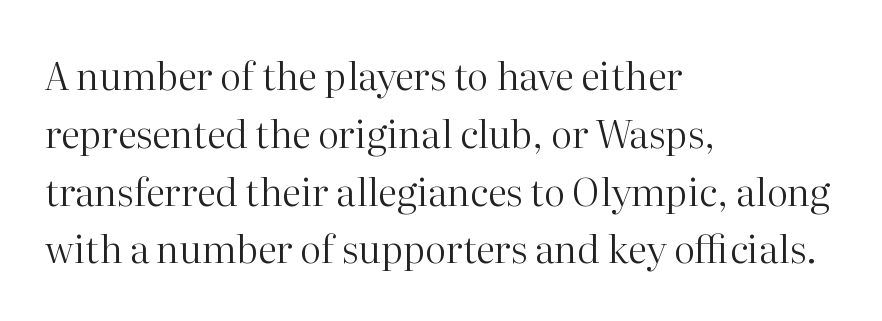
Q: Is the text bold? A: No.
Q: Is the text italic (slanted)? A: No, it is upright.
Q: Is the typeface a serif or a sans-serif typeface? A: Serif.
Q: Is the text underlined? A: No.
Q: How is the paragraph aligned? A: Left-aligned.
Q: Is the spacing between letters normal or unusually wide? A: Normal.
Q: Is the spacing between lines tight, normal or loose? A: Normal.
Q: Width (condensed, normal, or wide)? A: Normal.
Q: Stroke contrast? A: High.
Q: x-height? A: Medium.
Q: Monospaced? A: No.
